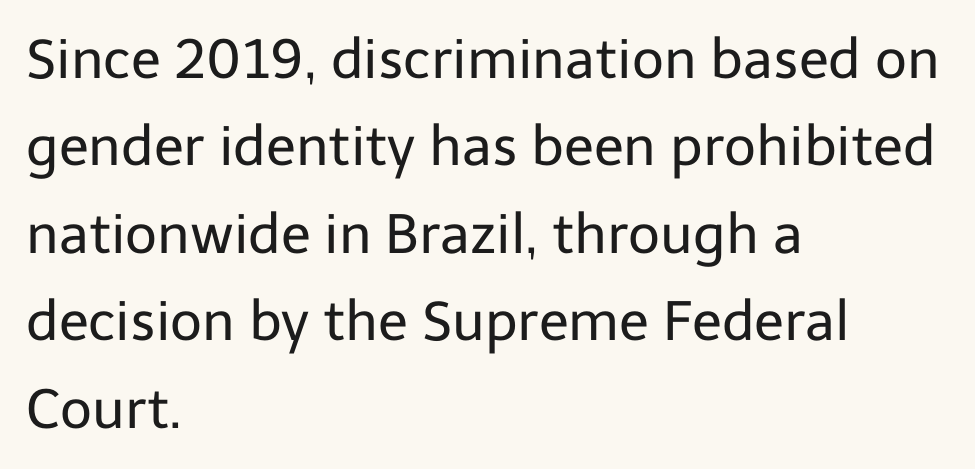
Q: Is the text bold? A: No.
Q: Is the text italic (slanted)? A: No, it is upright.
Q: Is the typeface a serif or a sans-serif typeface? A: Sans-serif.
Q: Is the text underlined? A: No.
Q: How is the paragraph aligned? A: Left-aligned.
Q: Is the spacing between letters normal or unusually wide? A: Normal.
Q: Is the spacing between lines tight, normal or loose? A: Normal.
Q: Width (condensed, normal, or wide)? A: Normal.
Q: Stroke contrast? A: Low.
Q: x-height? A: Medium.
Q: Monospaced? A: No.
